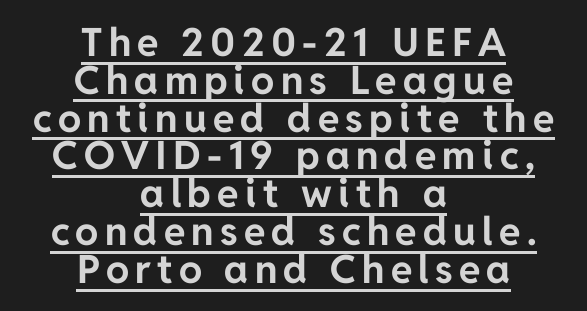
{"serif": "no", "italic": "no", "bold": "yes", "weight": "bold", "width": "normal", "stroke_contrast": "low", "x_height": "medium", "monospaced": "no", "underline": "yes", "align": "center", "line_spacing": "tight", "line_spacing_ratio": 0.97, "glyph_px": 39}
